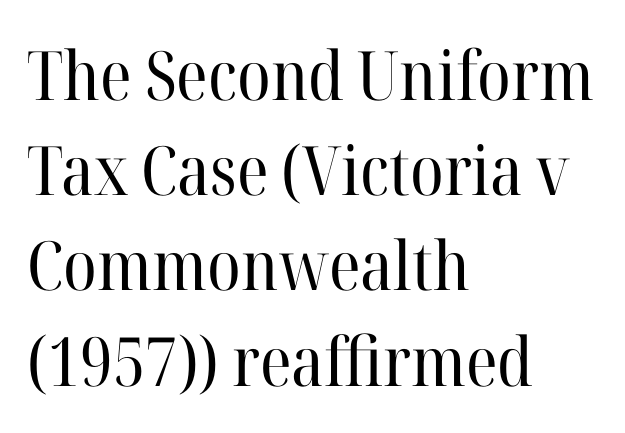
The image shows 68 px regular-weight serif type, upright; set left-aligned, normal line spacing (1.4x), normal letter spacing, not underlined; high stroke contrast and a medium x-height.
